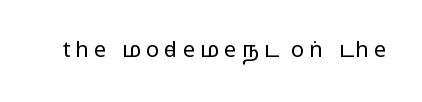
Substantial extra tracking has been applied to these lines. Each row of text sits above clean, open space. Nothing heavy about these letters — not bold at all. Ordinary non-slanted type is in use.
